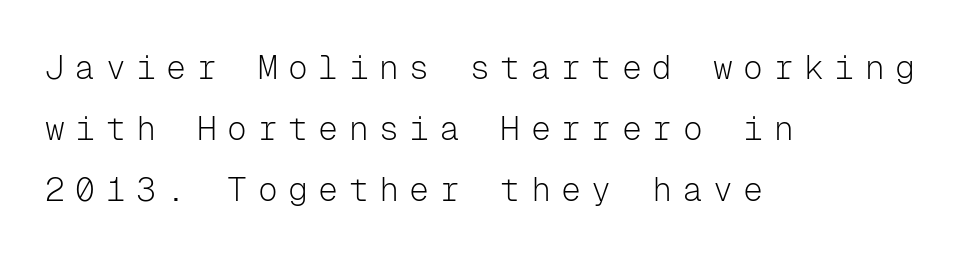
The image shows 33 px light sans-serif type, upright, monospaced; set left-aligned, line spacing 1.85x, unusually wide letter spacing (+0.32 em), not underlined; low stroke contrast and a medium x-height.
